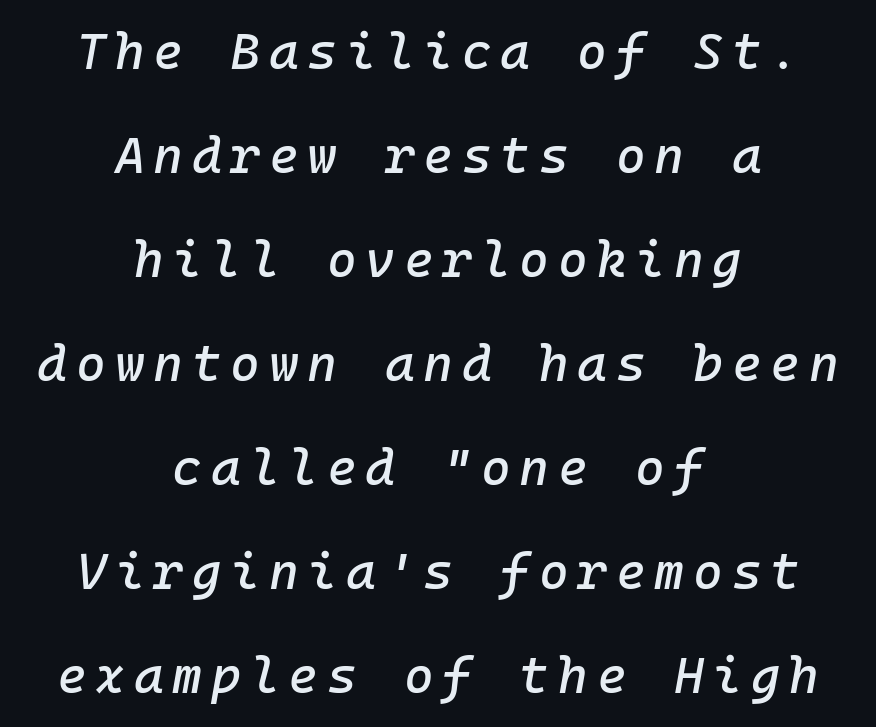
{"italic": "yes", "lean": "right", "slant_degrees": 10, "width": "normal", "stroke_contrast": "low", "x_height": "medium", "monospaced": "yes", "underline": "no", "align": "center", "line_spacing": "loose", "line_spacing_ratio": 2.04, "glyph_px": 51}
